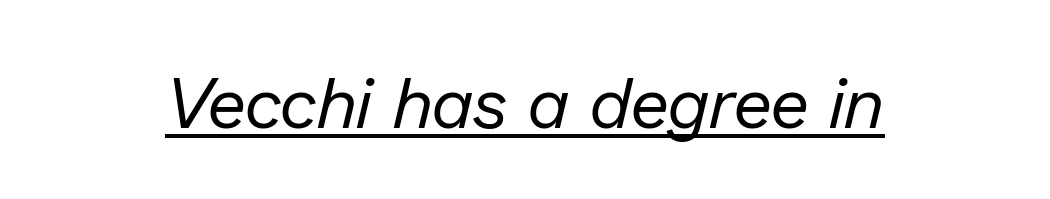
This sample has the flowing, uneven cadence of proportional lettering. Emphasis-style slanted type is in use. Compared with a typical body face, this is equally light or lighter still. The sample's only ornament is a line tracing under the words.
